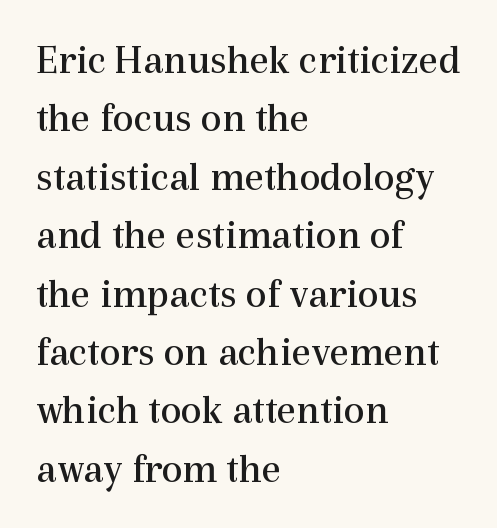
Summary of vertical rhythm: regular, with standard interline spacing. A typesetter would label this face a serif. These lines are rendered in a variable-pitch font. Is there any slant? The stems are plumb. Underlining? Definitely not there.
